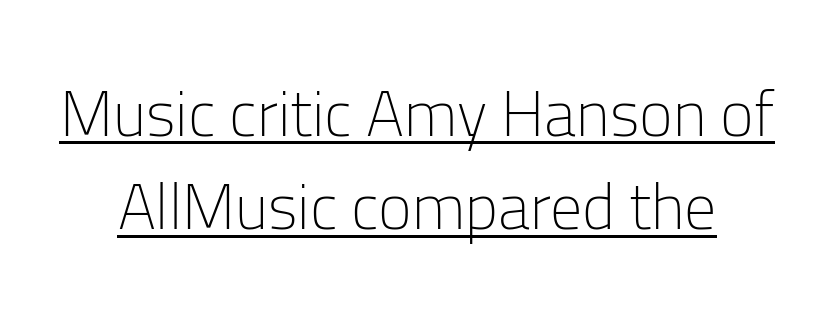
{"serif": "no", "italic": "no", "bold": "no", "weight": "light", "width": "normal", "stroke_contrast": "low", "x_height": "medium", "monospaced": "no", "underline": "yes", "line_spacing": "normal", "line_spacing_ratio": 1.46, "letter_spacing": "normal", "letter_spacing_em": 0.0, "glyph_px": 64}
